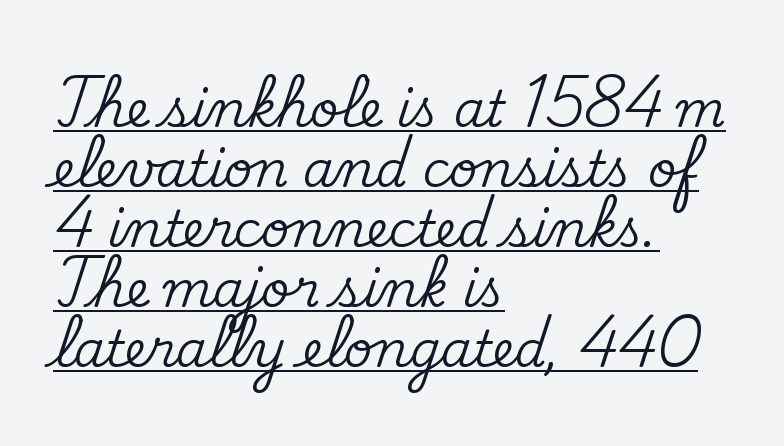
Q: Is the text italic (slanted)? A: Yes.
Q: Is the text underlined? A: Yes.
Q: How is the paragraph aligned? A: Left-aligned.
Q: Is the spacing between letters normal or unusually wide? A: Normal.
Q: Width (condensed, normal, or wide)? A: Normal.
Q: Stroke contrast? A: Medium.
Q: x-height? A: Small.
Q: Monospaced? A: No.
